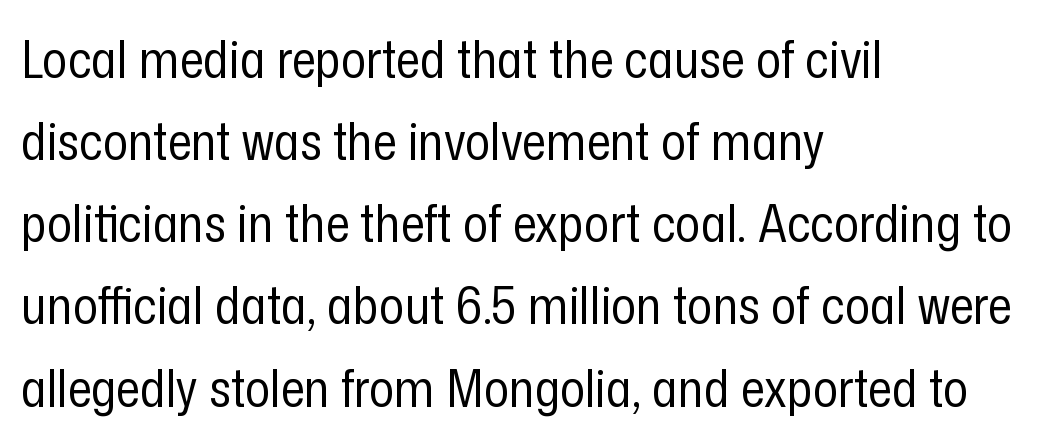
The passage shown is not underscored anywhere. The letters advance in unequal steps, a hallmark of proportional type. Vertically, the passage feels balanced, rows spaced as you'd expect. Casual observation: everything's shoved over to the left. Vertical strokes here are truly vertical. Check where the strokes stop: nothing finishes them off — pure sans.
